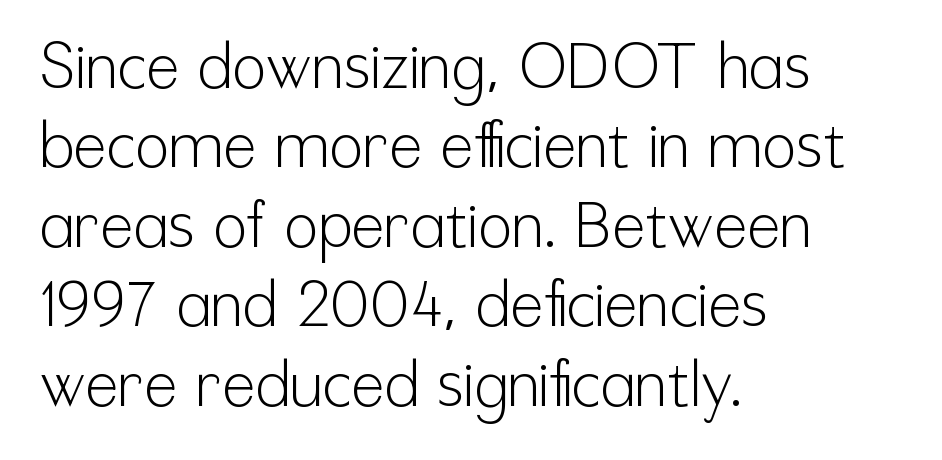
{"serif": "no", "italic": "no", "bold": "no", "weight": "light", "width": "condensed", "stroke_contrast": "low", "x_height": "medium", "monospaced": "no", "underline": "no", "align": "left", "line_spacing": "normal", "line_spacing_ratio": 1.26, "letter_spacing": "normal", "letter_spacing_em": 0.0, "glyph_px": 63}
